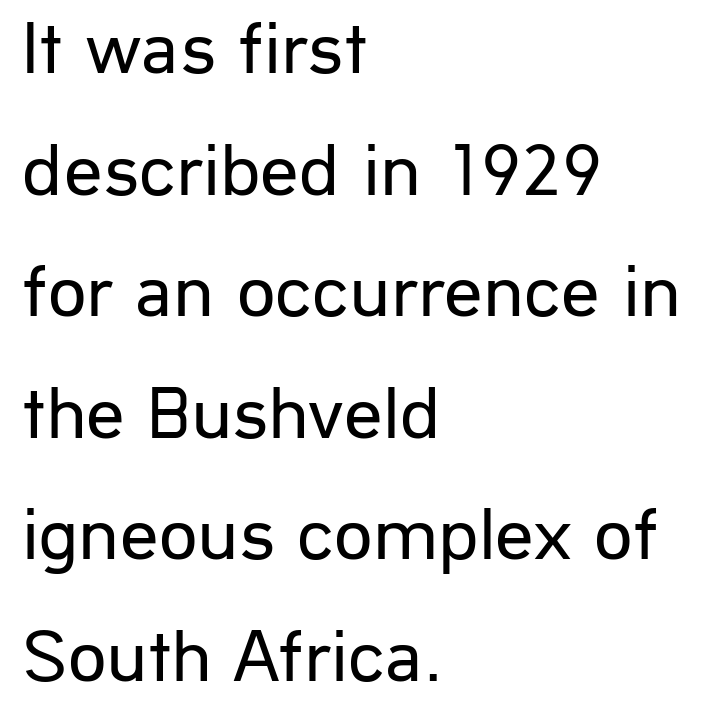
The image shows 76 px regular-weight sans-serif type, upright; set left-aligned, normal line spacing (1.6x), normal letter spacing, not underlined; low stroke contrast and a medium x-height.
